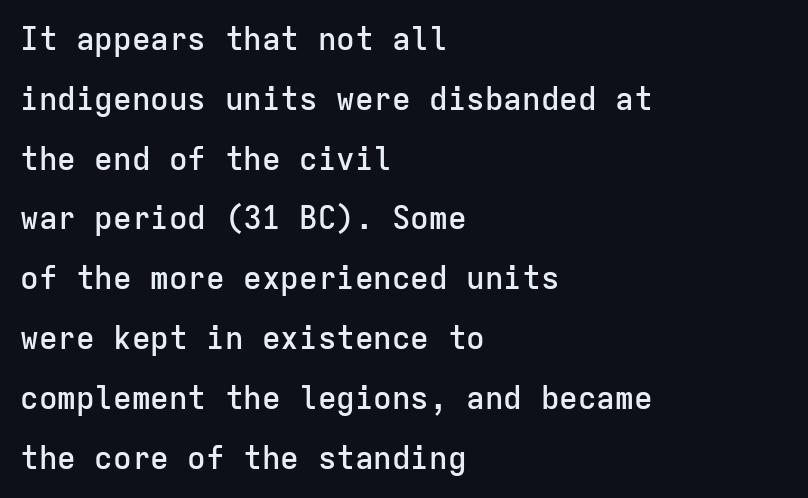
Q: Is the text bold? A: Semi-bold.
Q: Is the text italic (slanted)? A: No, it is upright.
Q: Is the typeface a serif or a sans-serif typeface? A: Sans-serif.
Q: Is the text underlined? A: No.
Q: How is the paragraph aligned? A: Left-aligned.
Q: Is the spacing between letters normal or unusually wide? A: Normal.
Q: Is the spacing between lines tight, normal or loose? A: Loose.
Q: Width (condensed, normal, or wide)? A: Normal.
Q: Stroke contrast? A: Low.
Q: x-height? A: Medium.
Q: Monospaced? A: Yes.
